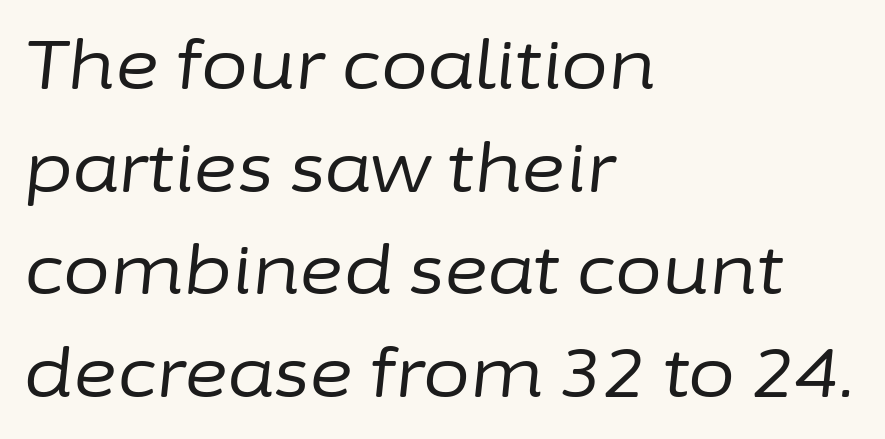
The image shows 68 px regular-weight type, italic (leaning right); set left-aligned, normal line spacing (1.51x), normal letter spacing, not underlined; low stroke contrast and a medium x-height.
